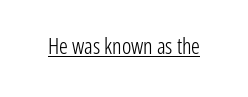
The image shows 22 px text type, upright; set normal letter spacing, underlined.
